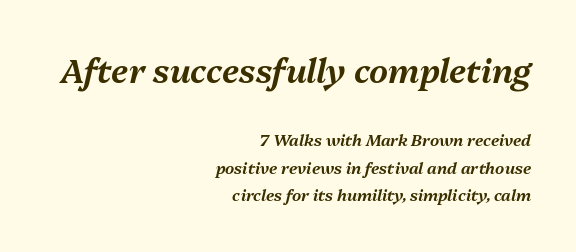
{"italic": "yes", "lean": "right", "slant_degrees": 13, "width": "normal", "stroke_contrast": "medium", "x_height": "medium", "monospaced": "no", "underline": "no", "align": "right", "line_spacing_ratio": 1.72, "letter_spacing": "normal", "letter_spacing_em": 0.0, "larger_block": "first", "size_ratio": 2.06, "glyph_px": 33}
